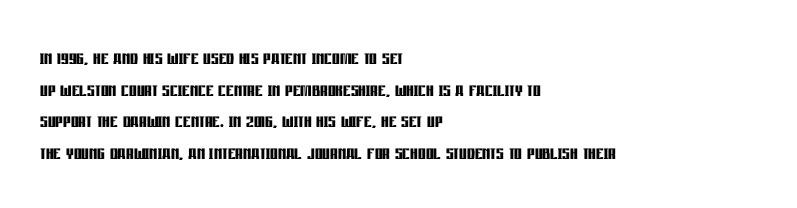
{"italic": "no", "bold": "yes", "underline": "no", "align": "left", "line_spacing": "normal", "line_spacing_ratio": 1.32, "letter_spacing": "normal", "letter_spacing_em": 0.0, "glyph_px": 24}
